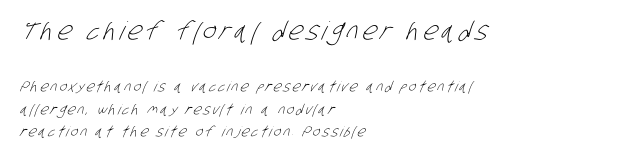
The image shows 25 px text type; set left-aligned, normal line spacing (1.61x), not underlined; the first (top) block is 1.79x larger.
